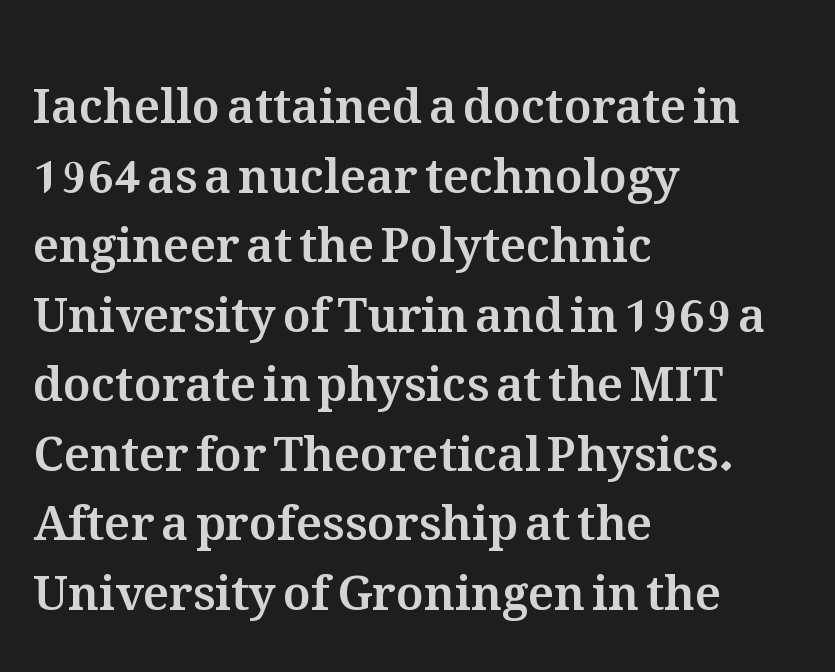
Q: Is the text italic (slanted)? A: No, it is upright.
Q: Is the text underlined? A: No.
Q: How is the paragraph aligned? A: Left-aligned.
Q: Is the spacing between letters normal or unusually wide? A: Normal.
Q: Is the spacing between lines tight, normal or loose? A: Normal.
Q: Width (condensed, normal, or wide)? A: Normal.
Q: Stroke contrast? A: Medium.
Q: x-height? A: Medium.
Q: Monospaced? A: No.
